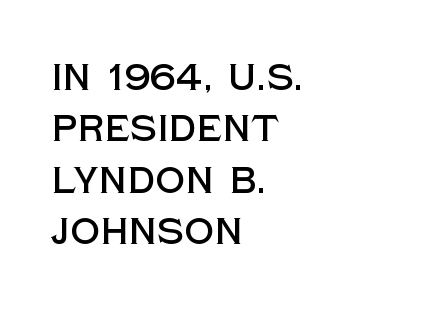
The image shows 37 px sans-serif type, upright; set left-aligned, normal line spacing (1.39x), normal letter spacing, not underlined; a large x-height.
